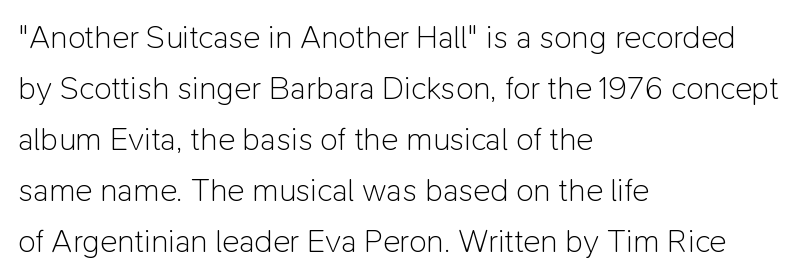
Q: Is the text bold? A: No.
Q: Is the text italic (slanted)? A: No, it is upright.
Q: Is the typeface a serif or a sans-serif typeface? A: Sans-serif.
Q: Is the text underlined? A: No.
Q: How is the paragraph aligned? A: Left-aligned.
Q: Is the spacing between letters normal or unusually wide? A: Normal.
Q: Is the spacing between lines tight, normal or loose? A: Normal.
Q: Width (condensed, normal, or wide)? A: Normal.
Q: Stroke contrast? A: Low.
Q: x-height? A: Medium.
Q: Monospaced? A: No.
